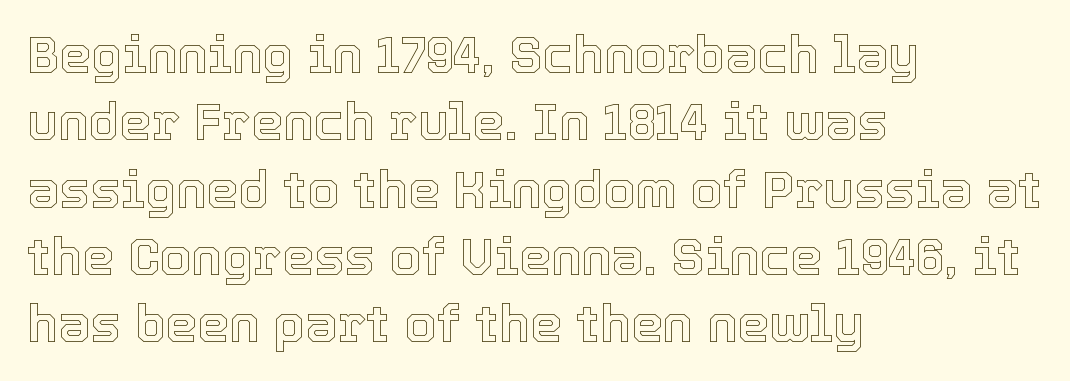
Q: Is the text italic (slanted)? A: No, it is upright.
Q: Is the text underlined? A: No.
Q: How is the paragraph aligned? A: Left-aligned.
Q: Is the spacing between letters normal or unusually wide? A: Normal.
Q: Is the spacing between lines tight, normal or loose? A: Normal.
Q: Width (condensed, normal, or wide)? A: Normal.
Q: x-height? A: Medium.
Q: Monospaced? A: No.
